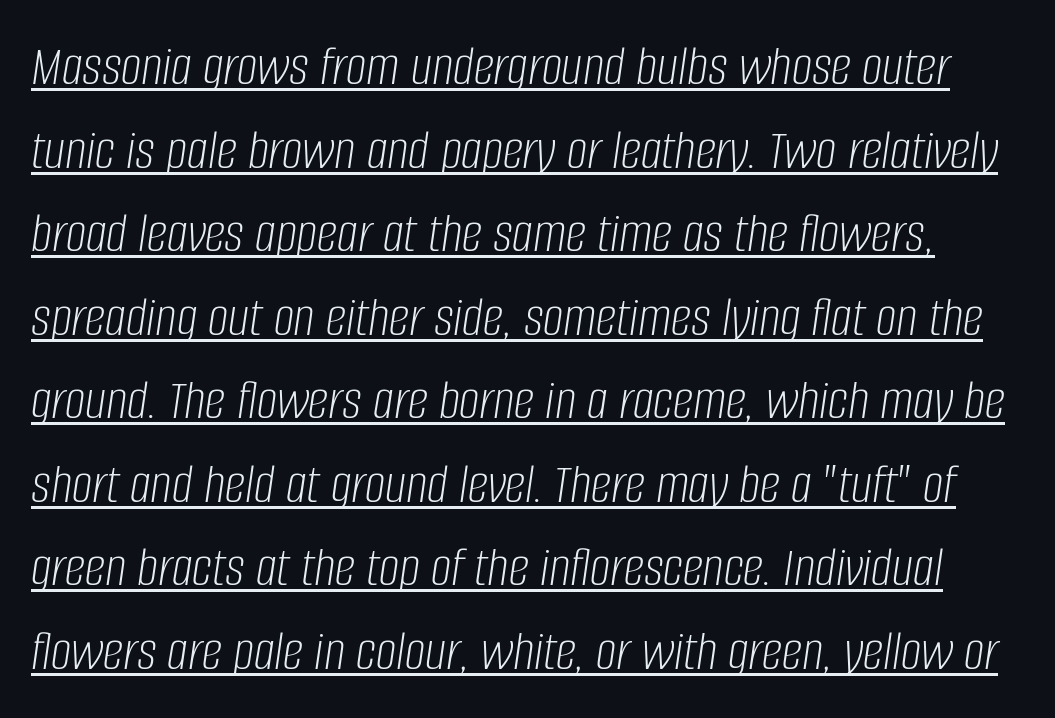
Each letter keeps its own natural width here, so spacing adapts to shape. Does the leading feel generous? No, just average. Short note: letters normally spaced. You can tell it's italic because the verticals aren't actually vertical. Unbolded letterforms with no extra heft. This is underlined copy, the kind a proofreader might mark for attention.
